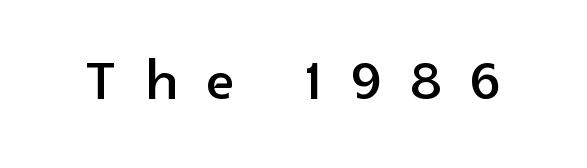
The passage shown is not underscored anywhere. These lines were composed using upright roman letters. Does the type have serifs? No, each stem ends abruptly. The passage shown is typed in a proportional face where columns would drift. The tracking reads as deliberately expanded to a designer's eye.
